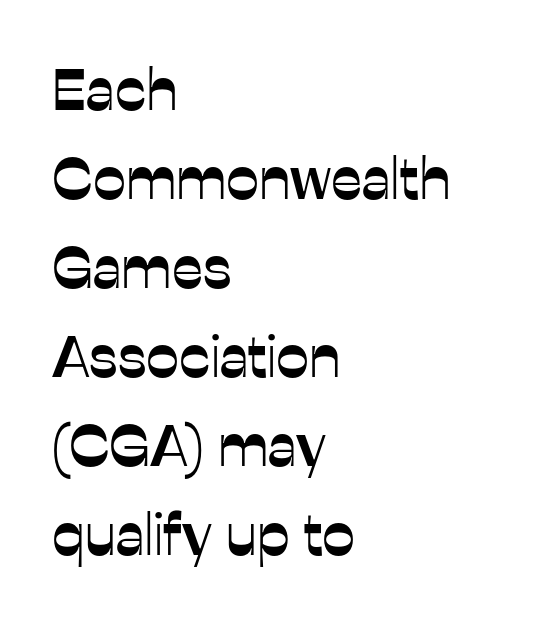
The typesetter chose a ragged-right arrangement here. Nothing unusual about the tracking: characters are spaced as the font intends. The typography opts for an upright posture over an oblique one. Glance below the letters and you will spot only blank space. This sample keeps an unexceptional amount of space between lines.
